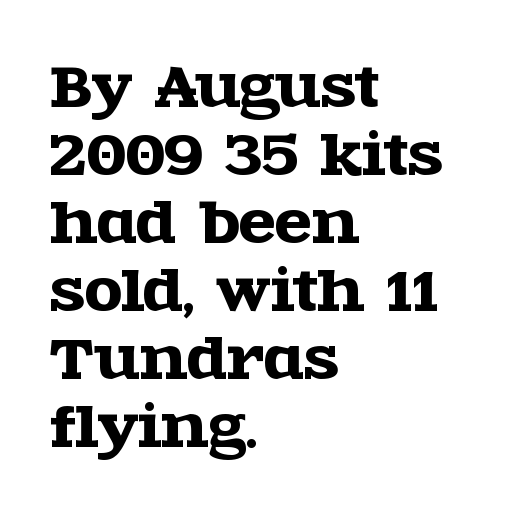
{"serif": "yes", "italic": "no", "width": "wide", "x_height": "large", "monospaced": "no", "underline": "no", "align": "left", "line_spacing": "normal", "line_spacing_ratio": 1.26, "letter_spacing": "normal", "letter_spacing_em": 0.0, "glyph_px": 54}
